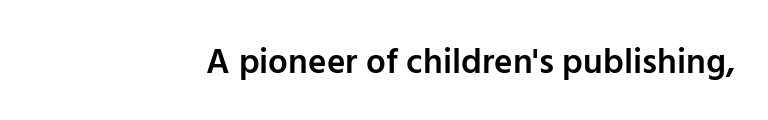
{"serif": "no", "italic": "no", "bold": "semi", "weight": "semibold", "width": "normal", "stroke_contrast": "low", "x_height": "medium", "monospaced": "no", "underline": "no", "letter_spacing": "normal", "letter_spacing_em": 0.0, "glyph_px": 35}
